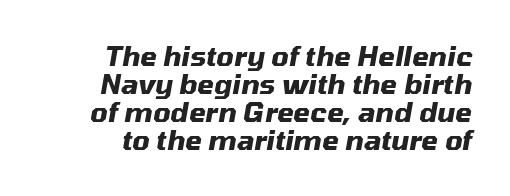
Q: Is the text bold? A: Yes.
Q: Is the text italic (slanted)? A: Yes, it leans right by about 10 degrees.
Q: Is the text underlined? A: No.
Q: How is the paragraph aligned? A: Right-aligned.
Q: Is the spacing between letters normal or unusually wide? A: Normal.
Q: Is the spacing between lines tight, normal or loose? A: Tight.
